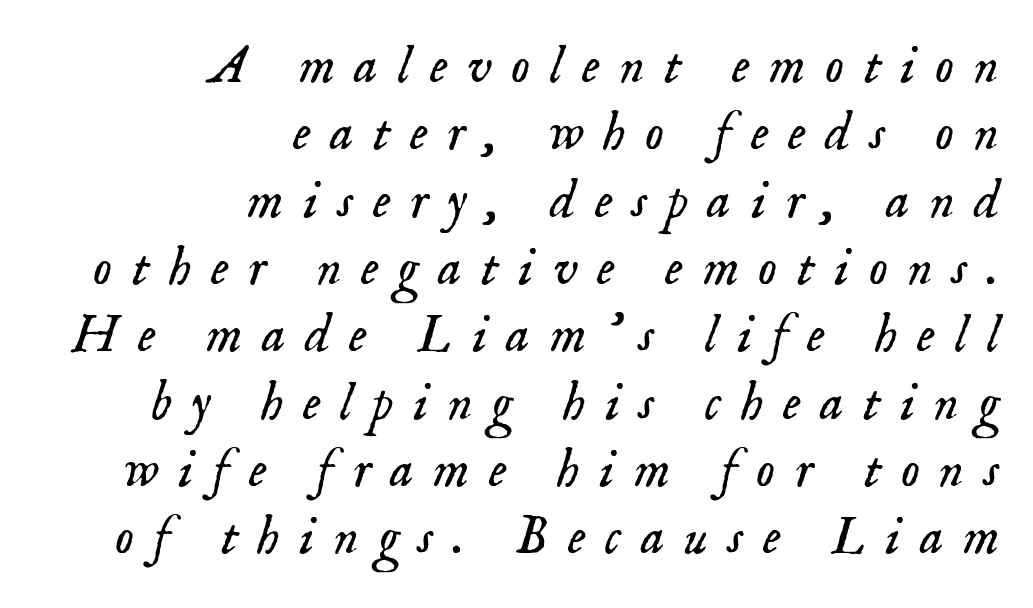
Quick note: italic. The font is comparable to plain body text, perhaps lighter. Old-style or modern, the face here clearly has serifs. Each letter keeps its own natural width here, so spacing adapts to shape.
